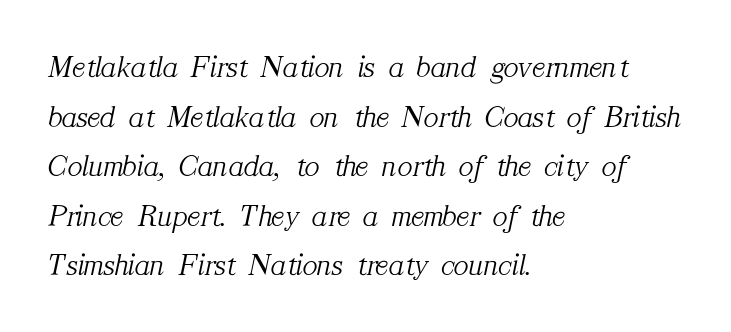
The letters advance in unequal steps, a hallmark of proportional type. Heaviness? Minimal to ordinary, like unemphasized prose. Visually the block forms a straight wall on the left and a jagged coastline on the right. The designer left line spacing at the default.
